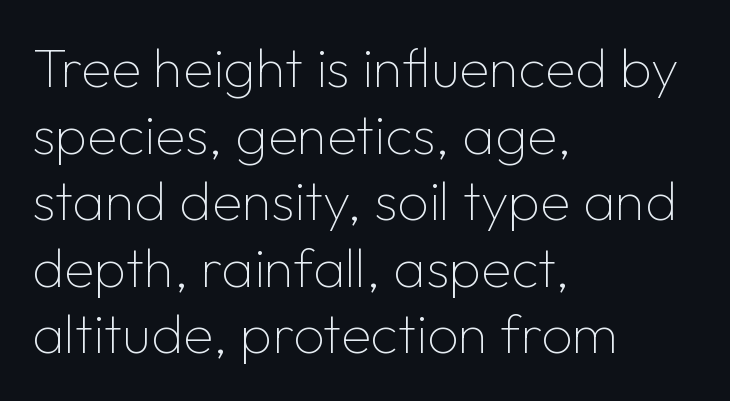
The image shows 55 px thin sans-serif type, upright; set left-aligned, line spacing 1.21x, normal letter spacing, not underlined; low stroke contrast and a medium x-height.
